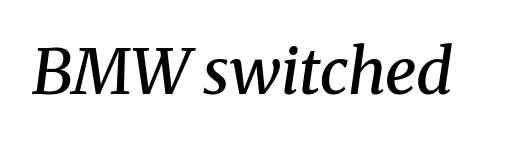
Looks like regular typesetting: each glyph gets only the width it needs. I'd call this a serif setting — the letters wear small feet. Would a proofreader flag this as italicized? Yes. Nobody touched the tracking dial on this one.
